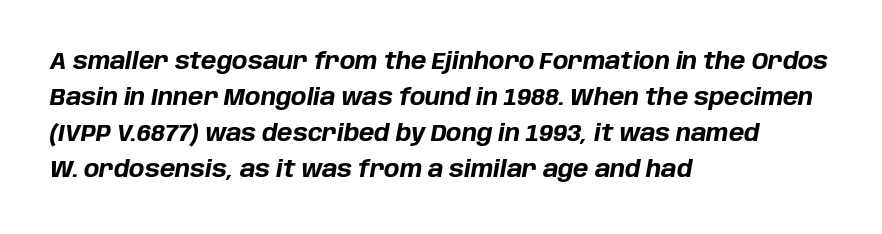
Q: Is the text bold? A: Yes.
Q: Is the text italic (slanted)? A: Yes, it leans right by about 10 degrees.
Q: Is the text underlined? A: No.
Q: How is the paragraph aligned? A: Left-aligned.
Q: Is the spacing between letters normal or unusually wide? A: Normal.
Q: Is the spacing between lines tight, normal or loose? A: Normal.
